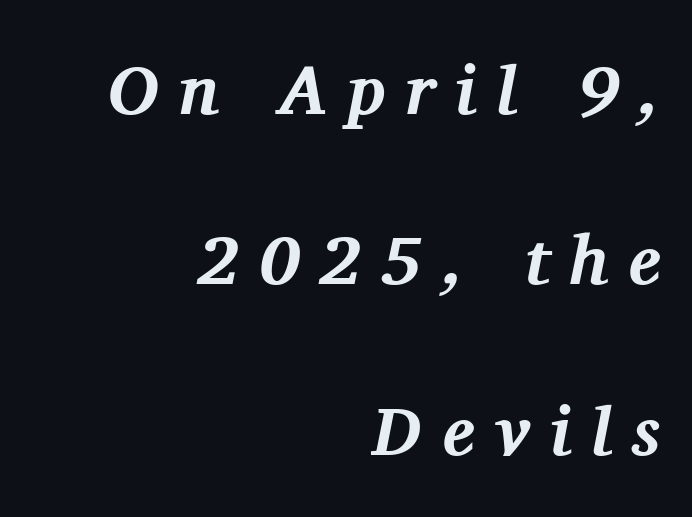
The image shows 69 px bold serif type, italic (leaning right); set right-aligned, loose line spacing (2.47x), unusually wide letter spacing (+0.29 em), not underlined; medium stroke contrast and a medium x-height.
